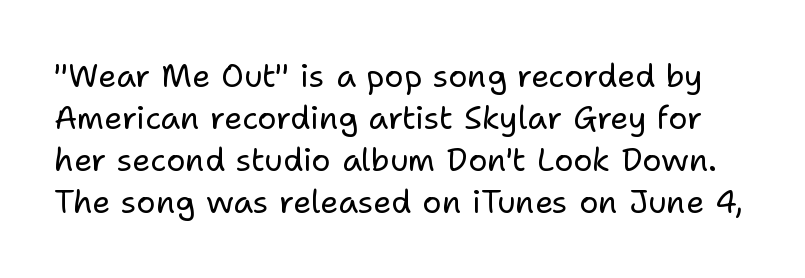
Compared with typical paragraphs, the rows here are spaced about the same. The strip under each line holds only bare page. You could call the tracking neutral — neither tight nor loose. The letters stand straight up with perfectly vertical stems. The passage shown is typeset with a sans-serif family.
